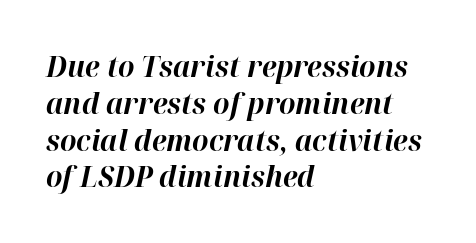
The strip under each line holds only bare page. Students, this is bold: see how much ink each stroke carries. If you drew a ruler down the left edge, every line would touch it. This rendering leaves character spacing at its baseline value.
